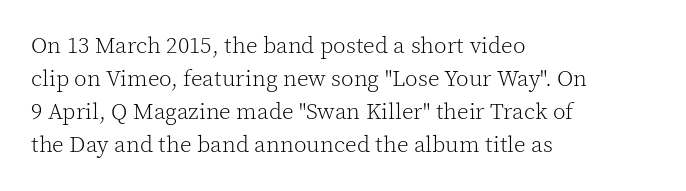
{"italic": "no", "bold": "no", "underline": "no", "align": "left", "line_spacing": "normal", "line_spacing_ratio": 1.43, "letter_spacing": "normal", "letter_spacing_em": 0.0, "glyph_px": 23}
